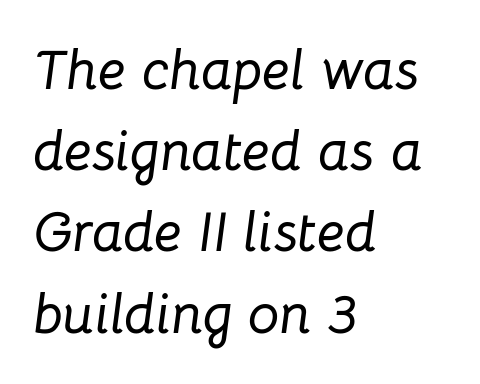
Q: Is the text italic (slanted)? A: Yes, it leans right by about 8 degrees.
Q: Is the text underlined? A: No.
Q: How is the paragraph aligned? A: Left-aligned.
Q: Is the spacing between letters normal or unusually wide? A: Normal.
Q: Is the spacing between lines tight, normal or loose? A: Normal.
Q: Width (condensed, normal, or wide)? A: Normal.
Q: Stroke contrast? A: Low.
Q: x-height? A: Medium.
Q: Monospaced? A: No.
